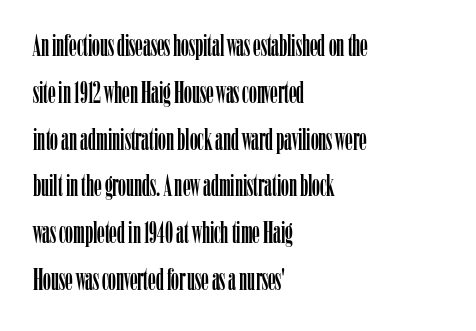
This sample uses plain, unmodified letter spacing. Proportional: the letters do not fall into vertical columns. Look at the bottom of the vertical strokes: they flare into serifs here. One-word summary of the alignment: left. What's the leading like? Ordinary, nothing unusual. The passage shown is not underscored anywhere.
